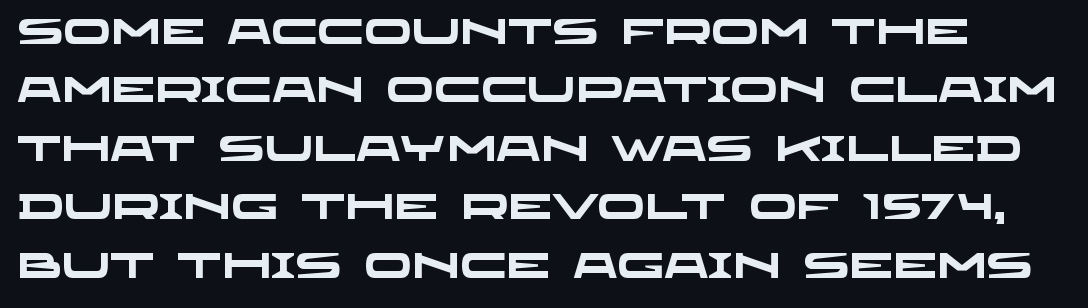
The image shows 35 px heavy, wide sans-serif type; set normal line spacing (1.67x), normal letter spacing, not underlined; low stroke contrast and a large x-height.
